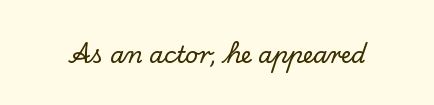
The image shows 23 px text type; set normal letter spacing, not underlined.
